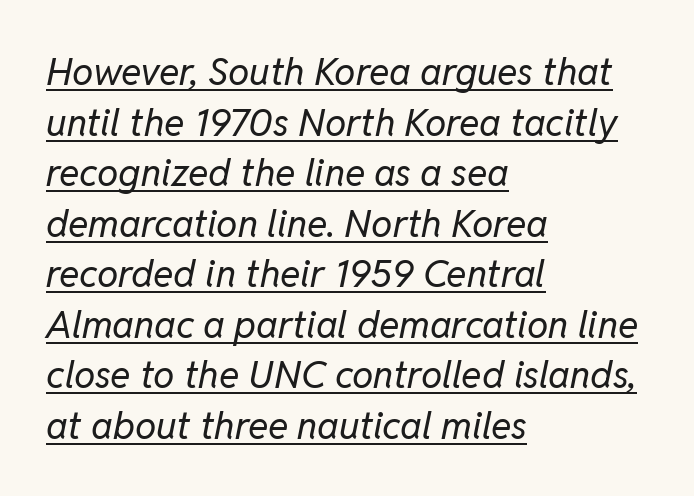
Q: Is the text bold? A: No.
Q: Is the text italic (slanted)? A: Yes, it leans right by about 11 degrees.
Q: Is the text underlined? A: Yes.
Q: How is the paragraph aligned? A: Left-aligned.
Q: Is the spacing between letters normal or unusually wide? A: Normal.
Q: Is the spacing between lines tight, normal or loose? A: Normal.
Q: Width (condensed, normal, or wide)? A: Normal.
Q: Stroke contrast? A: Low.
Q: x-height? A: Medium.
Q: Monospaced? A: No.
